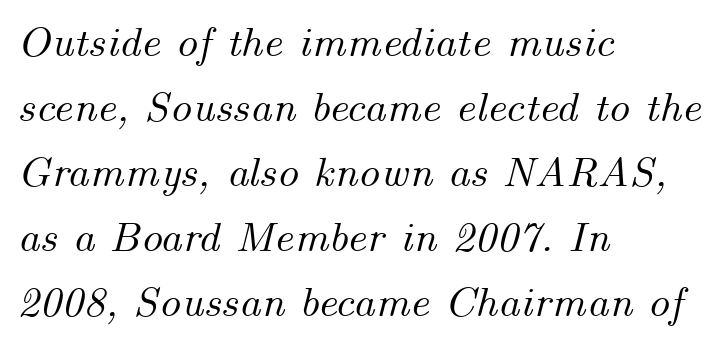
{"italic": "yes", "lean": "right", "slant_degrees": 14, "width": "normal", "stroke_contrast": "medium", "x_height": "small", "monospaced": "no", "underline": "no", "align": "left", "line_spacing": "normal", "line_spacing_ratio": 1.51, "letter_spacing": "normal", "letter_spacing_em": 0.0, "glyph_px": 43}
